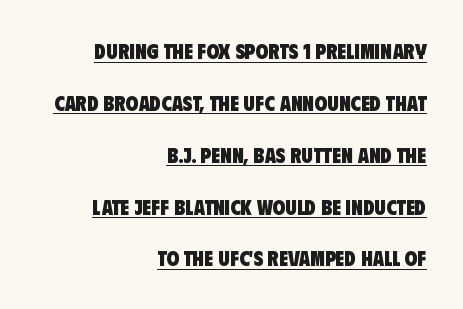
The image shows 21 px bold type; set right-aligned, loose line spacing (2.47x), normal letter spacing, underlined.
